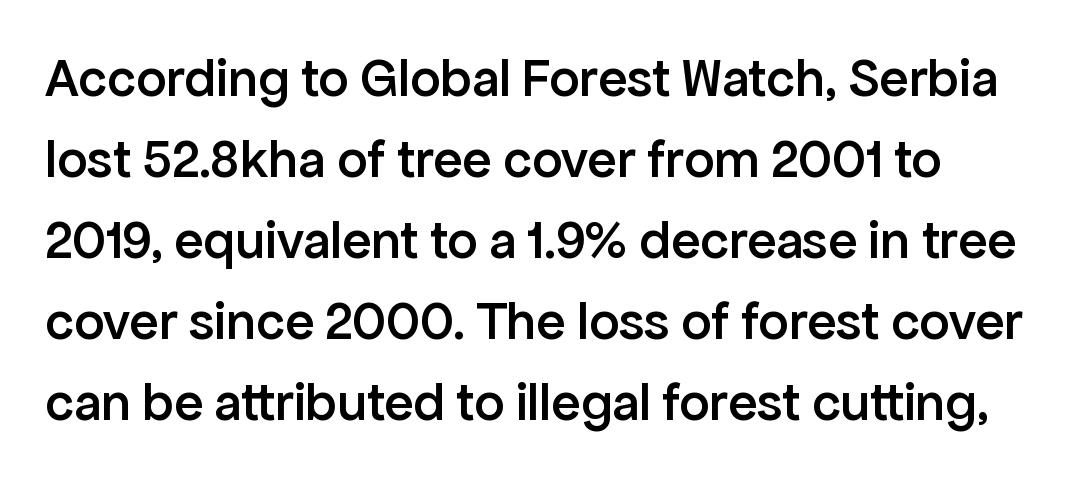
Beneath every word, the page is bare. Observe the absence of serifs on each vertical stroke in this sample. In terms of leading, this rendering sits right in the middle. Each glyph is drawn with semibold strokes, heavier than normal yet not fully bold.
